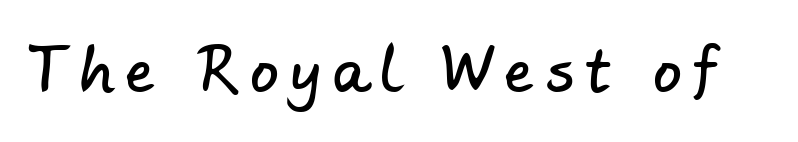
{"serif": "no", "width": "normal", "stroke_contrast": "low", "x_height": "small", "monospaced": "no", "underline": "no", "letter_spacing": "wide", "letter_spacing_em": 0.22, "glyph_px": 57}
